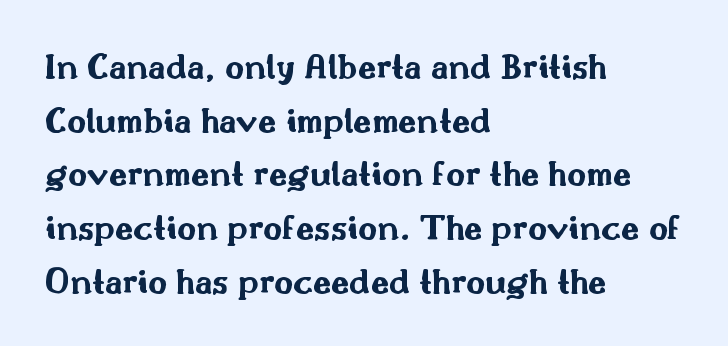
Q: Is the text bold? A: Yes.
Q: Is the text italic (slanted)? A: No, it is upright.
Q: Is the typeface a serif or a sans-serif typeface? A: Sans-serif.
Q: Is the text underlined? A: No.
Q: How is the paragraph aligned? A: Left-aligned.
Q: Is the spacing between letters normal or unusually wide? A: Normal.
Q: Is the spacing between lines tight, normal or loose? A: Normal.
Q: Width (condensed, normal, or wide)? A: Wide.
Q: Stroke contrast? A: Medium.
Q: x-height? A: Small.
Q: Monospaced? A: No.
